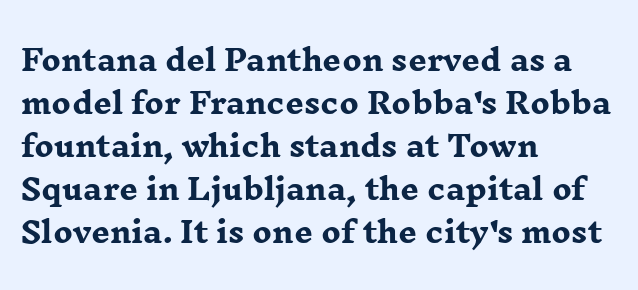
{"serif": "yes", "italic": "no", "bold": "yes", "weight": "heavy", "width": "wide", "stroke_contrast": "low", "x_height": "medium", "monospaced": "no", "underline": "no", "align": "left", "line_spacing": "normal", "line_spacing_ratio": 1.48, "letter_spacing": "normal", "letter_spacing_em": 0.0, "glyph_px": 29}
